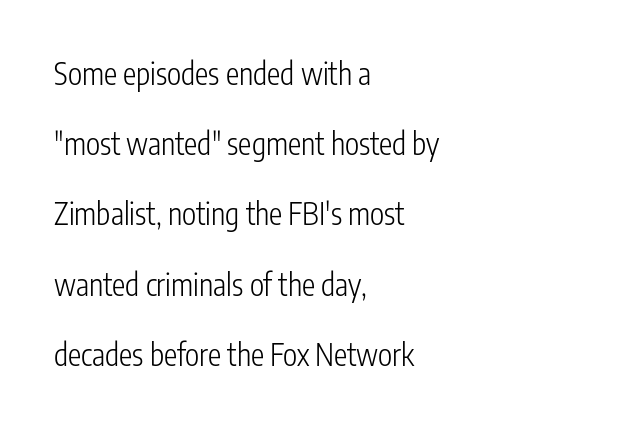
Q: Is the text bold? A: No.
Q: Is the text italic (slanted)? A: No, it is upright.
Q: Is the typeface a serif or a sans-serif typeface? A: Sans-serif.
Q: Is the text underlined? A: No.
Q: How is the paragraph aligned? A: Left-aligned.
Q: Is the spacing between letters normal or unusually wide? A: Normal.
Q: Is the spacing between lines tight, normal or loose? A: Loose.
Q: Width (condensed, normal, or wide)? A: Condensed.
Q: Stroke contrast? A: Low.
Q: x-height? A: Medium.
Q: Monospaced? A: No.
